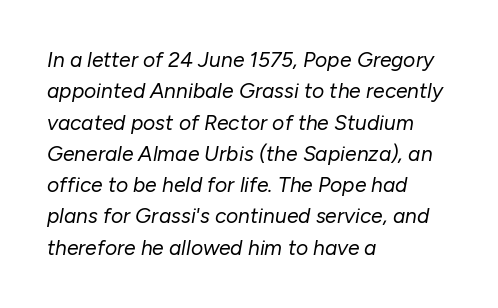
Interline gaps are of average width in this sample. The letters look calm and open, with moderate or lighter stems. Line starts are locked; line ends wander. The passage shown is not underscored anywhere.
